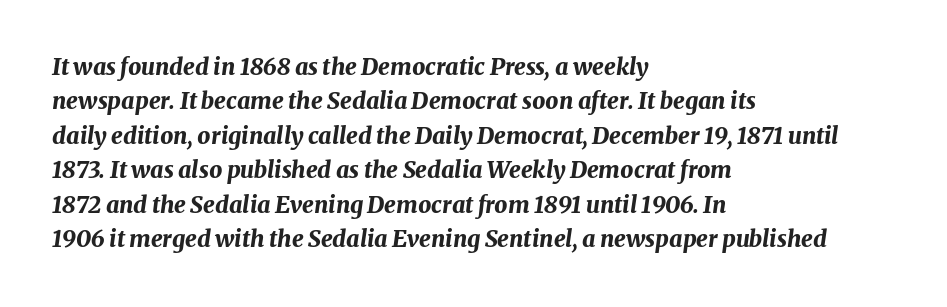
Q: Is the text bold? A: Yes.
Q: Is the text italic (slanted)? A: Yes, it leans right by about 8 degrees.
Q: Is the text underlined? A: No.
Q: How is the paragraph aligned? A: Left-aligned.
Q: Is the spacing between letters normal or unusually wide? A: Normal.
Q: Is the spacing between lines tight, normal or loose? A: Normal.
